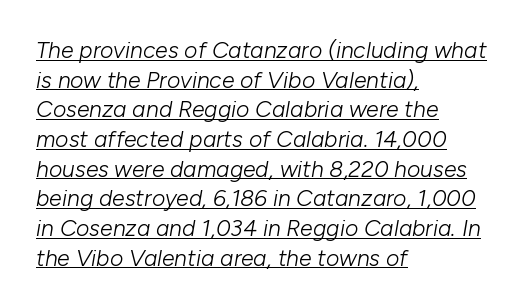
Q: Is the text bold? A: No.
Q: Is the text italic (slanted)? A: Yes, it leans right by about 10 degrees.
Q: Is the text underlined? A: Yes.
Q: How is the paragraph aligned? A: Left-aligned.
Q: Is the spacing between letters normal or unusually wide? A: Normal.
Q: Is the spacing between lines tight, normal or loose? A: Normal.
